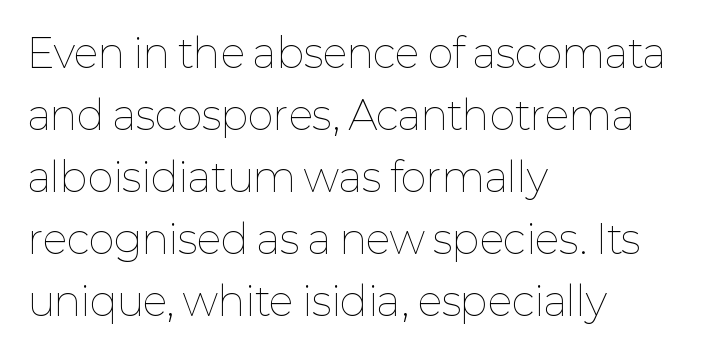
The image shows 40 px thin type, upright; set left-aligned, normal line spacing (1.55x), normal letter spacing, not underlined; low stroke contrast and a medium x-height.
